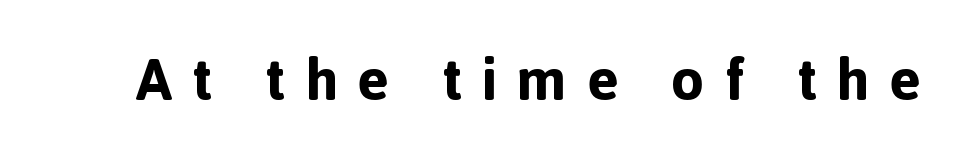
Looks like regular typesetting: each glyph gets only the width it needs. Beneath every word, the page is bare. Spacing between characters has been opened up far beyond the box default. The strokes are fattened all the way to bold. This is the regular roman posture of the typeface.
